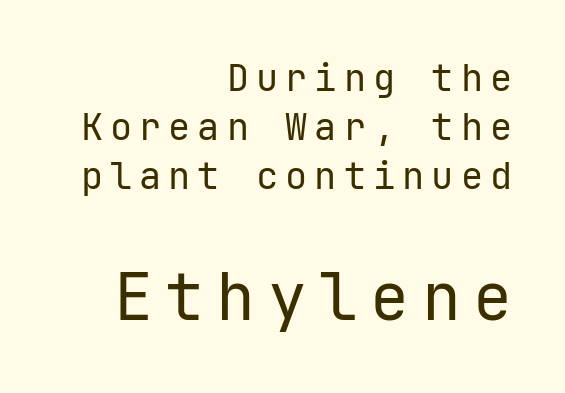
Q: Is the text bold? A: No.
Q: Is the text italic (slanted)? A: No, it is upright.
Q: Is the typeface a serif or a sans-serif typeface? A: Sans-serif.
Q: Is the text underlined? A: No.
Q: How is the paragraph aligned? A: Right-aligned.
Q: Is the spacing between lines tight, normal or loose? A: Normal.
Q: Which block of text is set in a larger size, the first (top) or the second (bottom)? A: The second (bottom) one.
Q: Width (condensed, normal, or wide)? A: Normal.
Q: Stroke contrast? A: Low.
Q: x-height? A: Medium.
